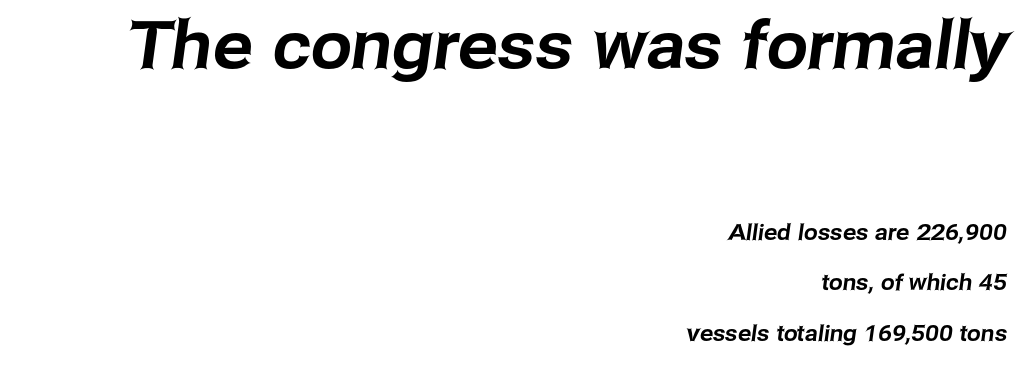
The horizontal fit of the characters is conventional and even. The rendering shows plain stroke endings on the letterforms — a sans-serif design. Type size steps down from the first block to the second. You could not count columns in this text — the font is proportionally spaced. Vertical spacing — loose. One-word summary of the alignment: right.
